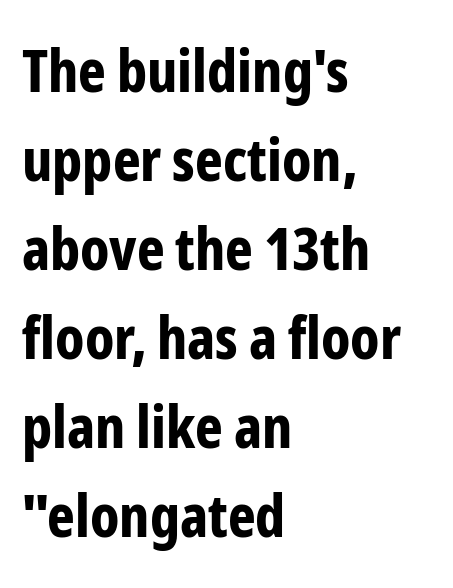
The image shows 59 px bold, condensed sans-serif type, upright; set left-aligned, normal line spacing (1.51x), normal letter spacing, not underlined; low stroke contrast and a medium x-height.
